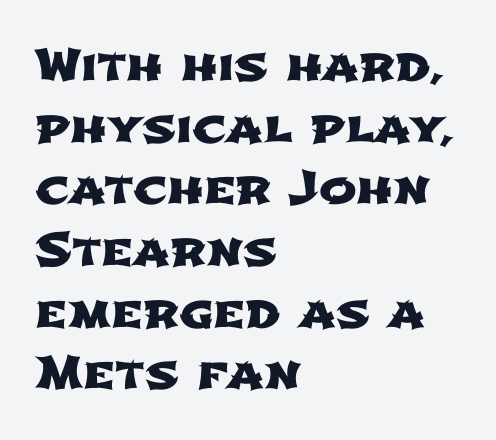
Regarding leading, the lines here are spaced in the standard way. The glyphs in this specimen are sans serif. The space directly below the letters is spotless. The rendering uses natural spacing where letterforms have individual widths.
